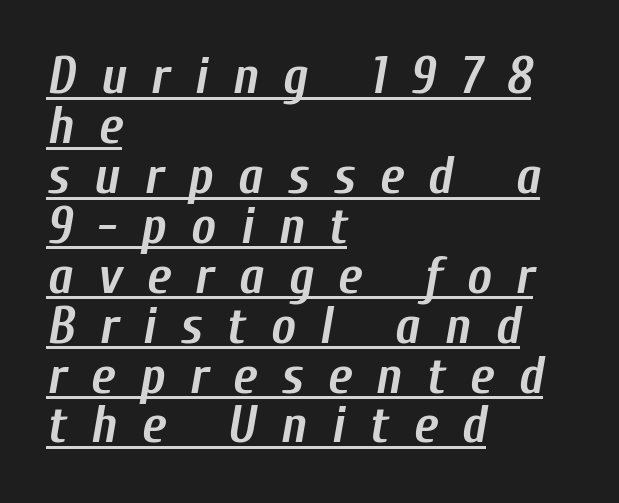
{"italic": "yes", "lean": "right", "slant_degrees": 10, "bold": "yes", "weight": "semibold", "width": "condensed", "stroke_contrast": "low", "x_height": "medium", "monospaced": "no", "underline": "yes", "align": "left", "line_spacing": "tight", "line_spacing_ratio": 0.96, "letter_spacing": "wide", "letter_spacing_em": 0.47, "glyph_px": 52}
